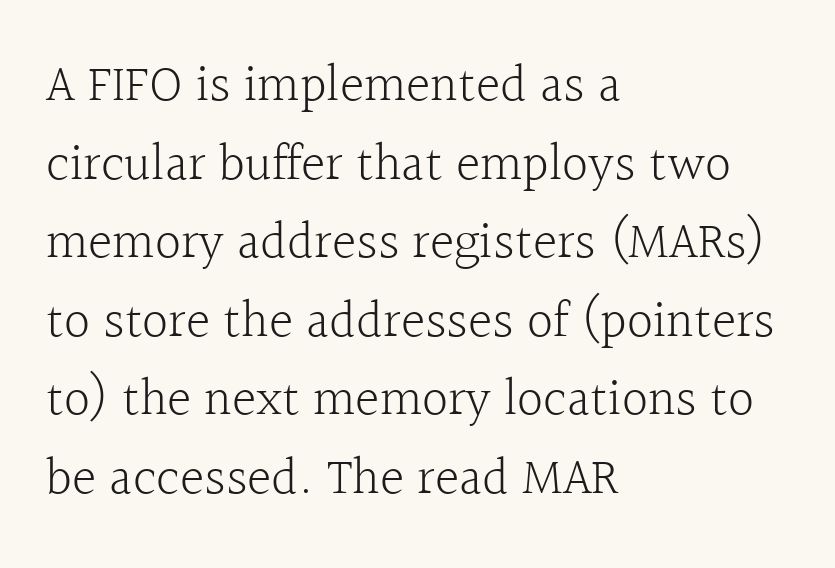
The image shows 52 px light serif type, upright; set left-aligned, normal line spacing (1.51x), normal letter spacing, not underlined; a medium x-height.
